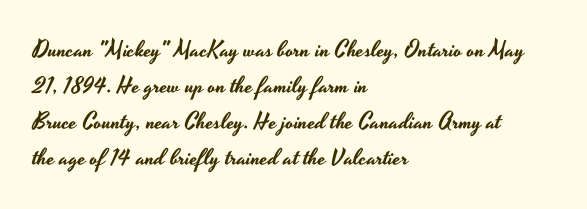
The image shows 23 px text type; set left-aligned, normal line spacing (1.56x), normal letter spacing, not underlined.
